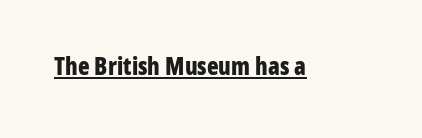
Q: Is the text bold? A: Yes.
Q: Is the text italic (slanted)? A: No, it is upright.
Q: Is the text underlined? A: Yes.
Q: Is the spacing between letters normal or unusually wide? A: Normal.
